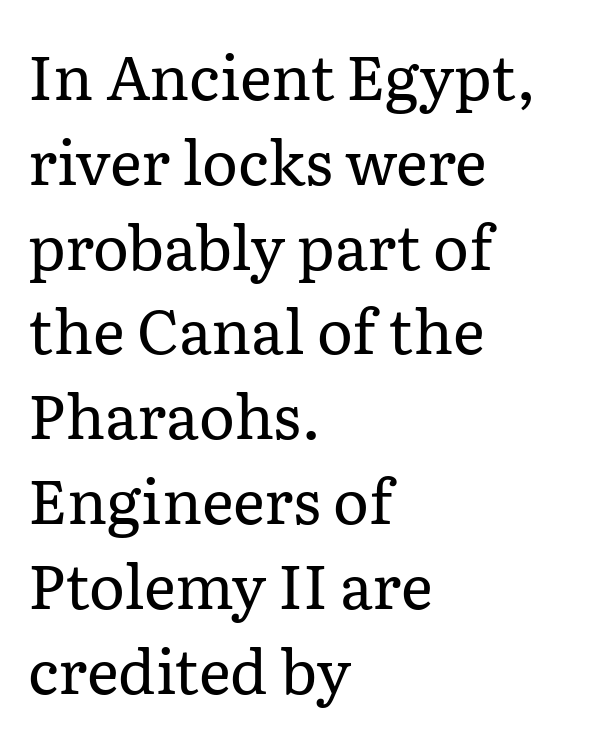
Q: Is the text bold? A: No.
Q: Is the text italic (slanted)? A: No, it is upright.
Q: Is the typeface a serif or a sans-serif typeface? A: Serif.
Q: Is the text underlined? A: No.
Q: How is the paragraph aligned? A: Left-aligned.
Q: Is the spacing between letters normal or unusually wide? A: Normal.
Q: Is the spacing between lines tight, normal or loose? A: Normal.
Q: Width (condensed, normal, or wide)? A: Normal.
Q: Stroke contrast? A: Low.
Q: x-height? A: Medium.
Q: Monospaced? A: No.
